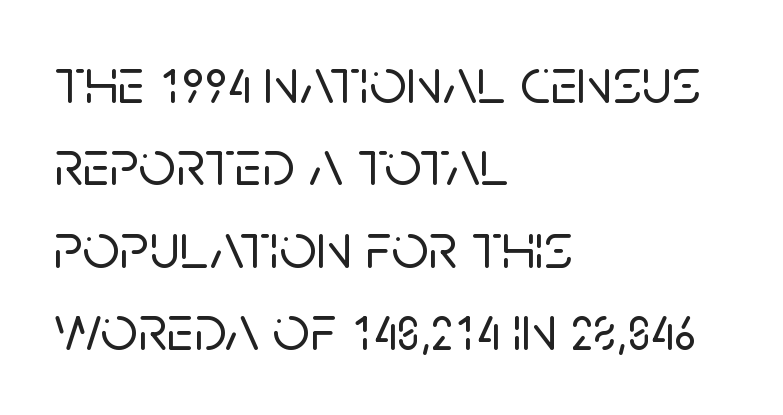
Q: Is the text italic (slanted)? A: No, it is upright.
Q: Is the typeface a serif or a sans-serif typeface? A: Sans-serif.
Q: Is the text underlined? A: No.
Q: How is the paragraph aligned? A: Left-aligned.
Q: Is the spacing between letters normal or unusually wide? A: Normal.
Q: Is the spacing between lines tight, normal or loose? A: Normal.
Q: Width (condensed, normal, or wide)? A: Normal.
Q: Stroke contrast? A: Low.
Q: x-height? A: Large.
Q: Monospaced? A: No.
